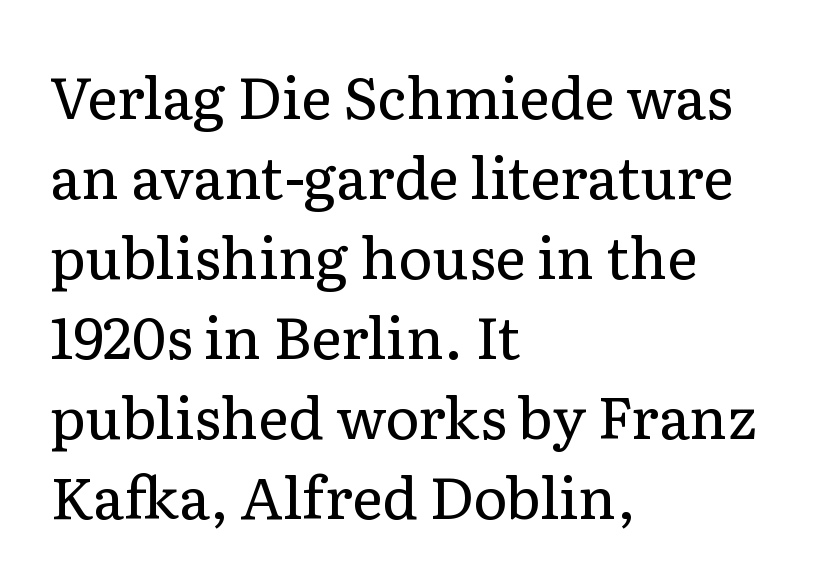
The image shows 58 px regular-weight serif type, upright; set left-aligned, normal line spacing (1.38x), normal letter spacing, not underlined; low stroke contrast and a medium x-height.
